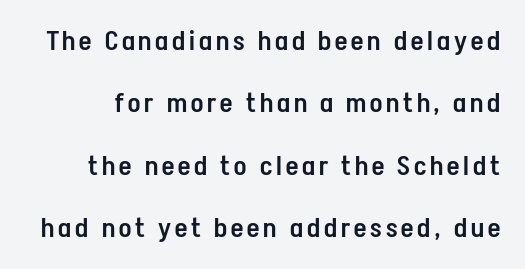
{"italic": "no", "bold": "semi", "underline": "no", "line_spacing": "loose", "line_spacing_ratio": 2.31, "glyph_px": 27}
